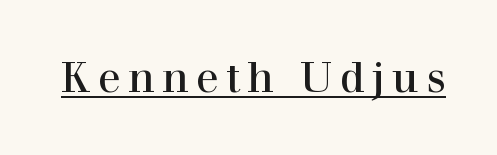
The image shows 42 px serif type, upright; set underlined; a medium x-height.
